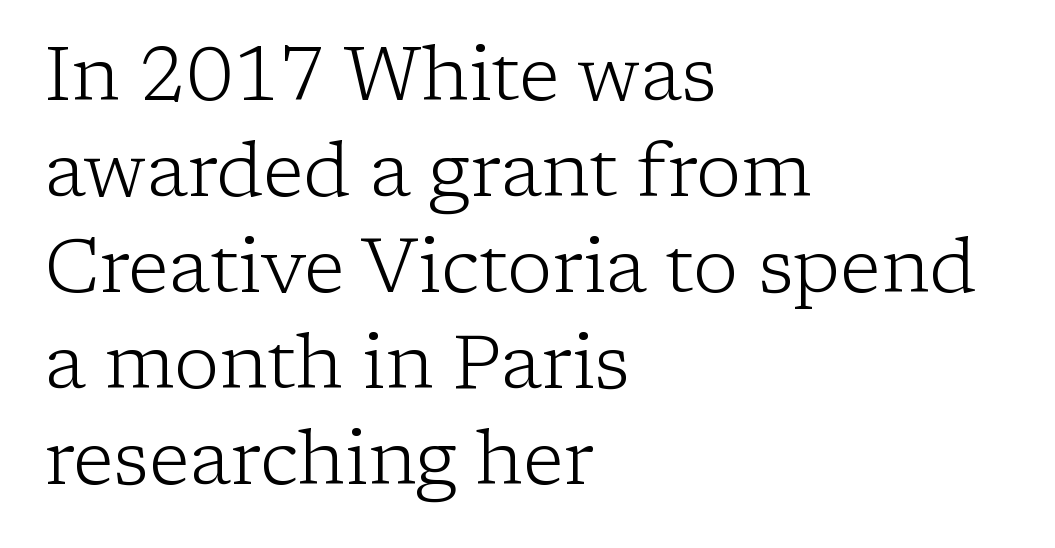
Stroke terminals: seriffed. The lines sit at an ordinary, default distance from one another. Nope, not italic — everything's standing straight. The paragraph has a hard left edge and a soft right edge.
